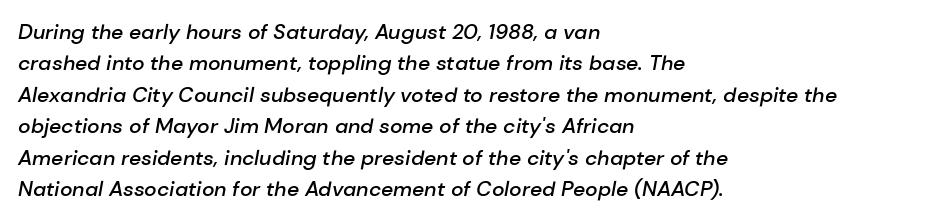
The image shows 21 px text type, italic (leaning right); set left-aligned, normal line spacing (1.5x), normal letter spacing, not underlined.
